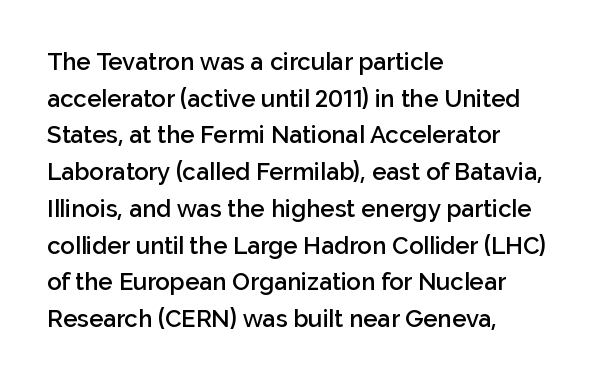
The image shows 24 px text type, upright; set left-aligned, normal line spacing (1.53x), normal letter spacing, not underlined.
